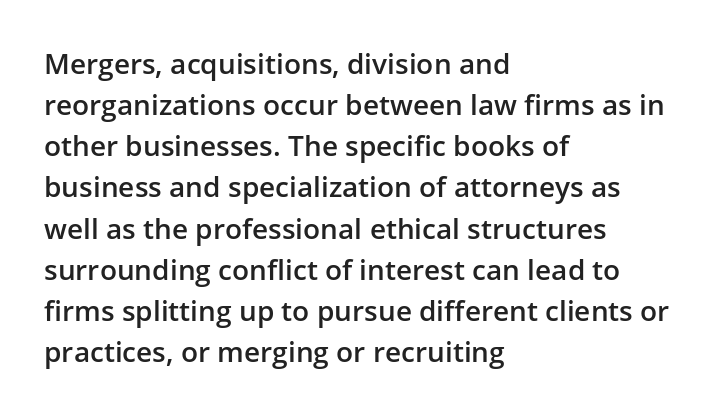
Q: Is the text bold? A: Semi-bold.
Q: Is the text italic (slanted)? A: No, it is upright.
Q: Is the typeface a serif or a sans-serif typeface? A: Sans-serif.
Q: Is the text underlined? A: No.
Q: How is the paragraph aligned? A: Left-aligned.
Q: Is the spacing between letters normal or unusually wide? A: Normal.
Q: Is the spacing between lines tight, normal or loose? A: Normal.
Q: Width (condensed, normal, or wide)? A: Normal.
Q: Stroke contrast? A: Low.
Q: x-height? A: Medium.
Q: Monospaced? A: No.
